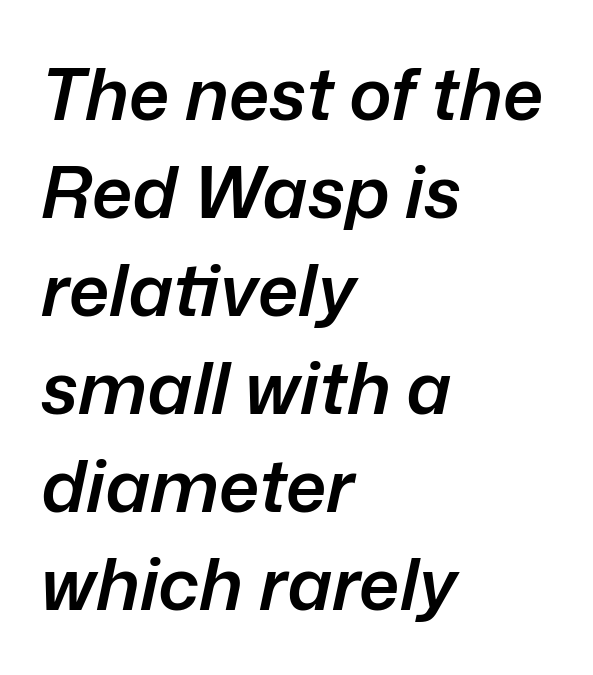
{"italic": "yes", "lean": "right", "slant_degrees": 12, "bold": "semi", "weight": "semibold", "width": "normal", "stroke_contrast": "low", "x_height": "medium", "monospaced": "no", "underline": "no", "align": "left", "line_spacing": "normal", "line_spacing_ratio": 1.36, "letter_spacing": "normal", "letter_spacing_em": 0.0, "glyph_px": 72}
